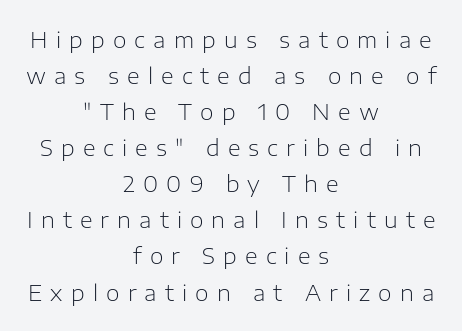
Every row of glyphs is offset so its center matches the block's center. The zone under the glyphs is completely vacant. Rendered with straight, roman letterforms. The vertical gap from one line to the next is medium. No extra ink here — the face is not bold. The face used here is rendered with a markedly widened letterfit.
